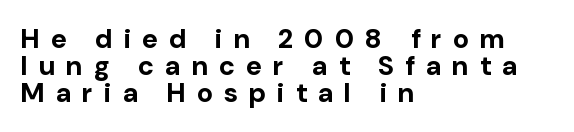
The image shows 27 px bold type, upright; set left-aligned, tight line spacing (1.0x), unusually wide letter spacing (+0.43 em), not underlined.
